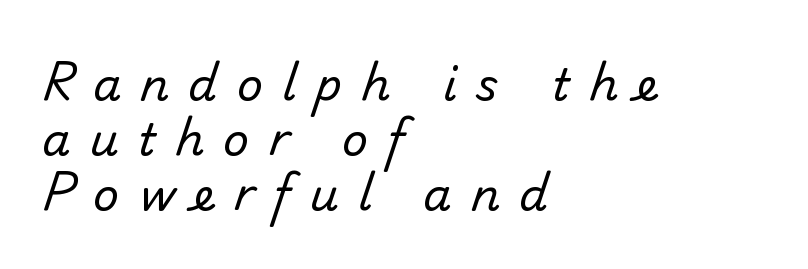
The image shows 45 px regular-weight sans-serif type; set left-aligned, line spacing 1.22x, unusually wide letter spacing (+0.43 em), not underlined; low stroke contrast and a small x-height.
